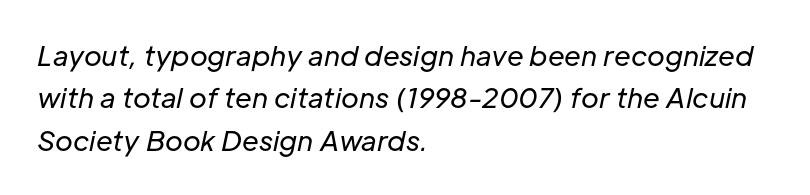
{"italic": "yes", "lean": "right", "slant_degrees": 12, "bold": "no", "underline": "no", "align": "left", "line_spacing": "normal", "line_spacing_ratio": 1.57, "letter_spacing": "normal", "letter_spacing_em": 0.0, "glyph_px": 27}
